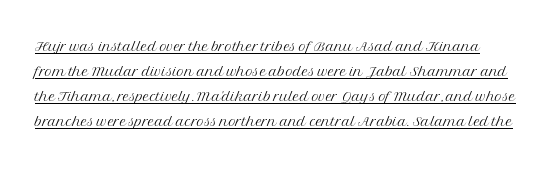
The image shows 20 px text type; set normal line spacing (1.25x), normal letter spacing, underlined.
